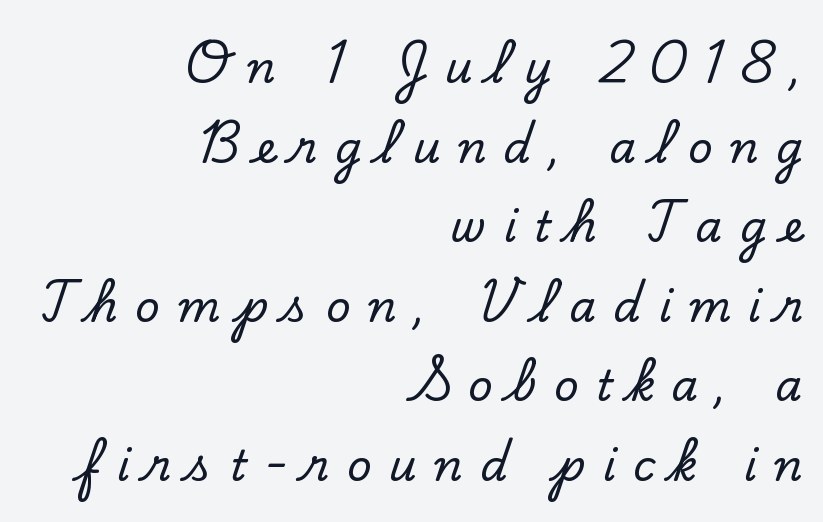
Q: Is the text italic (slanted)? A: Yes.
Q: Is the typeface a serif or a sans-serif typeface? A: Serif.
Q: Is the text underlined? A: No.
Q: How is the paragraph aligned? A: Right-aligned.
Q: Is the spacing between letters normal or unusually wide? A: Unusually wide.
Q: Width (condensed, normal, or wide)? A: Normal.
Q: Stroke contrast? A: Low.
Q: x-height? A: Small.
Q: Monospaced? A: No.
